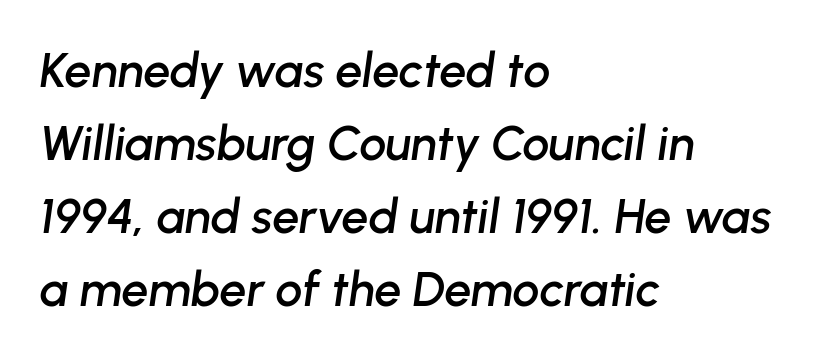
The image shows 48 px text type, italic (leaning right); set left-aligned, normal line spacing (1.52x), normal letter spacing, not underlined; low stroke contrast and a medium x-height.
